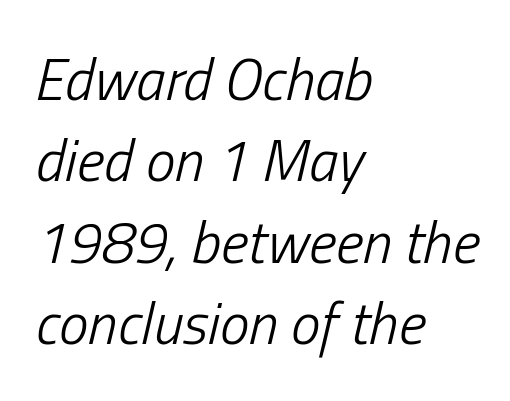
Q: Is the text bold? A: No.
Q: Is the text italic (slanted)? A: Yes, it leans right by about 13 degrees.
Q: Is the text underlined? A: No.
Q: How is the paragraph aligned? A: Left-aligned.
Q: Is the spacing between letters normal or unusually wide? A: Normal.
Q: Is the spacing between lines tight, normal or loose? A: Normal.
Q: Width (condensed, normal, or wide)? A: Condensed.
Q: Stroke contrast? A: Low.
Q: x-height? A: Medium.
Q: Monospaced? A: No.
